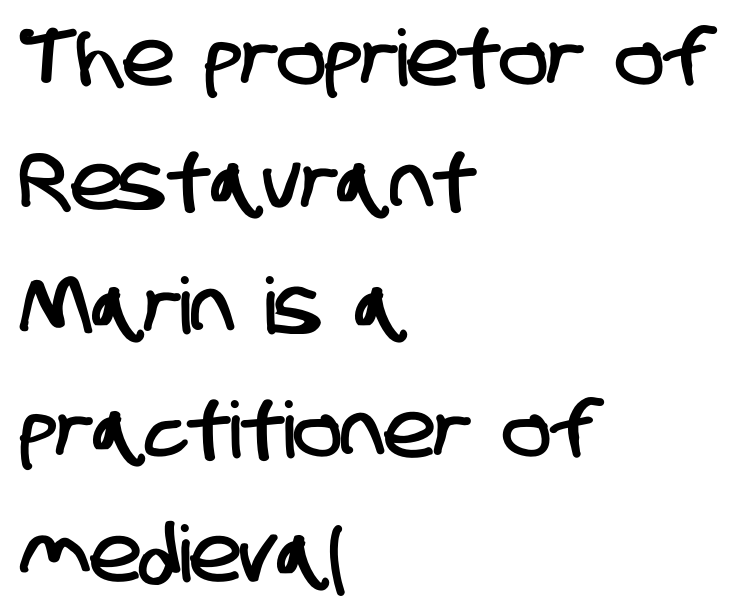
{"serif": "no", "width": "condensed", "stroke_contrast": "low", "x_height": "large", "monospaced": "no", "underline": "no", "align": "left", "line_spacing": "normal", "line_spacing_ratio": 1.59, "letter_spacing": "normal", "letter_spacing_em": 0.0, "glyph_px": 78}
